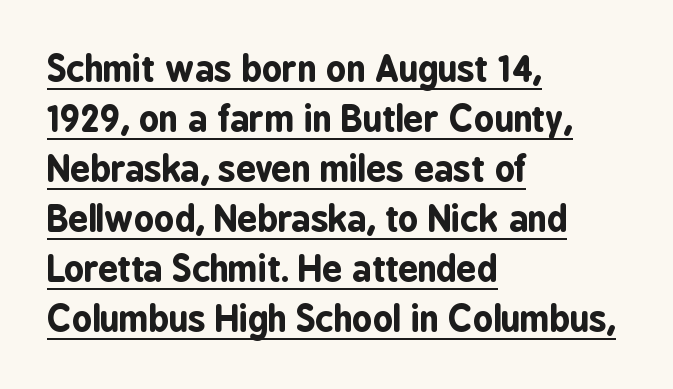
The image shows 35 px bold, condensed sans-serif type, upright; set left-aligned, normal line spacing (1.43x), normal letter spacing, underlined; low stroke contrast and a medium x-height.
